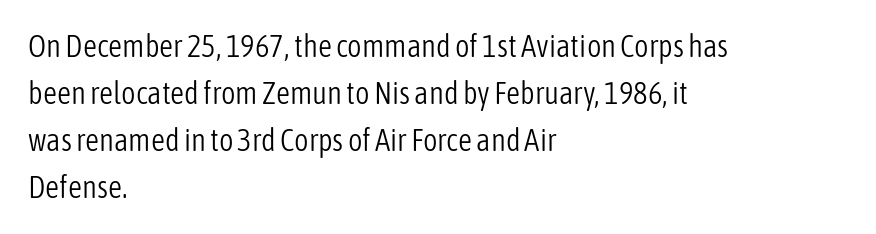
The image shows 31 px light, condensed sans-serif type, upright; set left-aligned, normal line spacing (1.52x), normal letter spacing, not underlined; low stroke contrast and a medium x-height.
